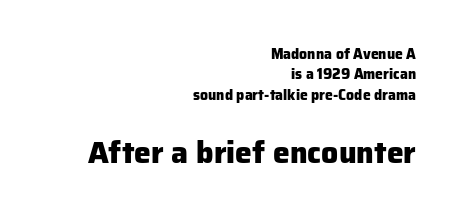
{"serif": "no", "italic": "no", "bold": "yes", "weight": "heavy", "width": "normal", "stroke_contrast": "low", "x_height": "medium", "monospaced": "no", "underline": "no", "align": "right", "line_spacing": "normal", "line_spacing_ratio": 1.46, "letter_spacing": "normal", "letter_spacing_em": 0.0, "larger_block": "second", "size_ratio": 2.14, "glyph_px": 30}
